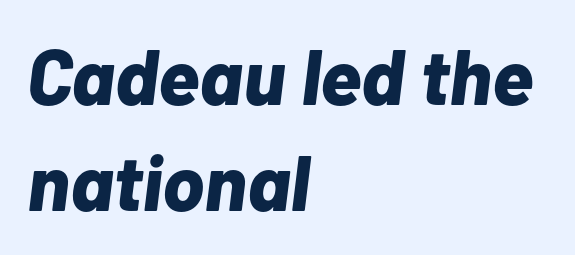
Q: Is the text bold? A: Yes.
Q: Is the text italic (slanted)? A: Yes, it leans right by about 7 degrees.
Q: Is the text underlined? A: No.
Q: How is the paragraph aligned? A: Left-aligned.
Q: Is the spacing between letters normal or unusually wide? A: Normal.
Q: Is the spacing between lines tight, normal or loose? A: Normal.
Q: Width (condensed, normal, or wide)? A: Normal.
Q: Stroke contrast? A: Low.
Q: x-height? A: Medium.
Q: Monospaced? A: No.
